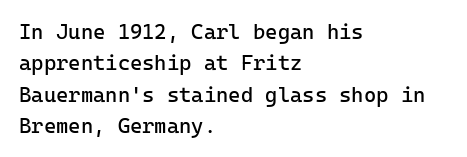
The image shows 21 px text type, upright; set left-aligned, normal line spacing (1.49x), normal letter spacing, not underlined.
